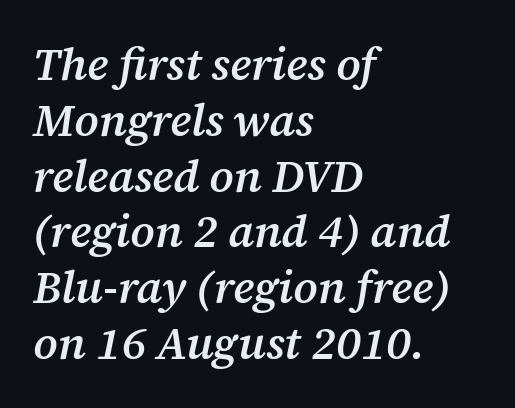
The image shows 45 px semibold serif type, italic (leaning right); set left-aligned, line spacing 1.24x, normal letter spacing, not underlined; medium stroke contrast and a medium x-height.
